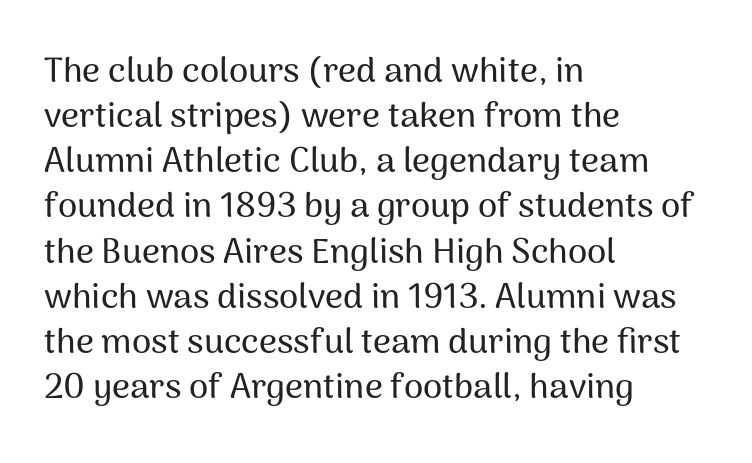
The image shows 35 px sans-serif type, upright; set left-aligned, normal line spacing (1.29x), normal letter spacing, not underlined; medium stroke contrast and a medium x-height.
